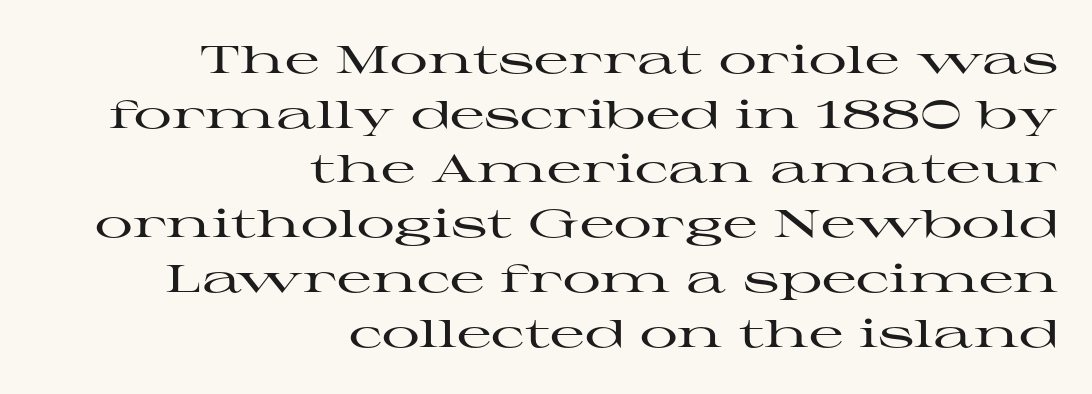
{"serif": "yes", "italic": "no", "width": "wide", "stroke_contrast": "high", "x_height": "medium", "monospaced": "no", "underline": "no", "align": "right", "line_spacing": "normal", "line_spacing_ratio": 1.44, "letter_spacing": "normal", "letter_spacing_em": 0.0, "glyph_px": 38}
